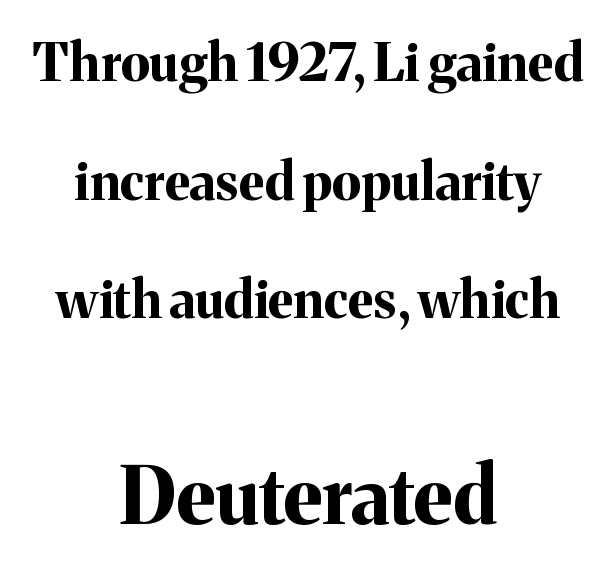
Do the characters align in a grid? No, the font is proportional. To sum up the face: it has serifs. The passage shown has conventional tracking throughout. The lettering holds an erect, upright posture throughout.
